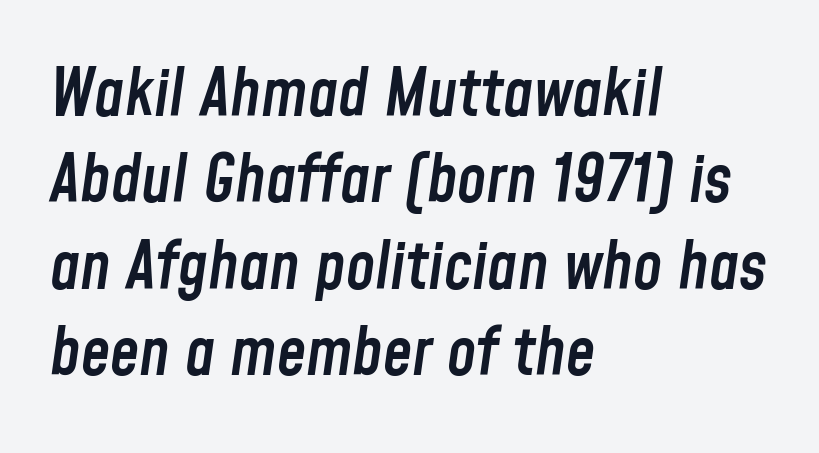
Q: Is the text bold? A: Semi-bold.
Q: Is the text italic (slanted)? A: Yes, it leans right by about 8 degrees.
Q: Is the text underlined? A: No.
Q: How is the paragraph aligned? A: Left-aligned.
Q: Is the spacing between letters normal or unusually wide? A: Normal.
Q: Is the spacing between lines tight, normal or loose? A: Normal.
Q: Width (condensed, normal, or wide)? A: Condensed.
Q: Stroke contrast? A: Low.
Q: x-height? A: Medium.
Q: Monospaced? A: No.
